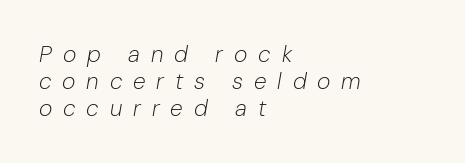
{"italic": "yes", "lean": "right", "slant_degrees": 10, "bold": "no", "underline": "no", "align": "left", "line_spacing_ratio": 1.17, "letter_spacing": "wide", "letter_spacing_em": 0.47, "glyph_px": 23}
